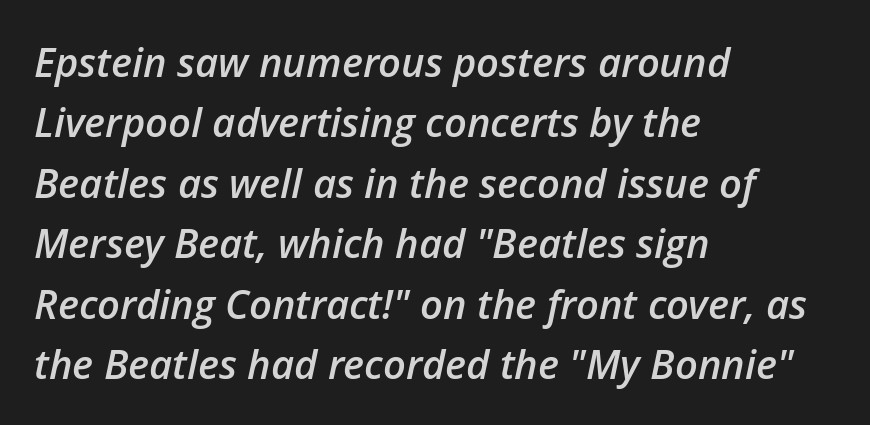
Glyph-to-glyph distance matches everyday printed text. Line beginnings align vertically; line endings do not. Does the leading feel generous? No, just average. In terms of weight, the rendering is demibold, just under bold. A typesetter would mark this as italic.
